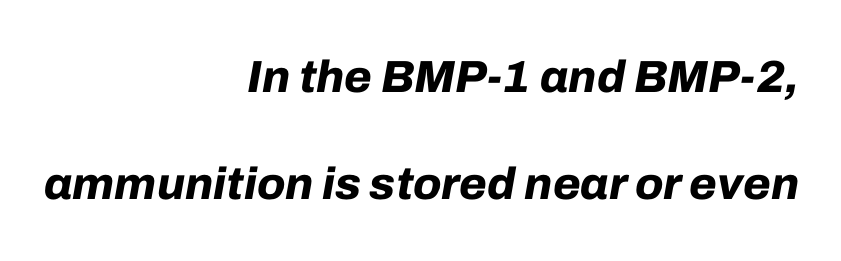
{"italic": "yes", "lean": "right", "slant_degrees": 10, "bold": "yes", "weight": "bold", "width": "normal", "stroke_contrast": "low", "x_height": "medium", "monospaced": "no", "underline": "no", "align": "right", "line_spacing": "loose", "line_spacing_ratio": 2.38, "letter_spacing": "normal", "letter_spacing_em": 0.0, "glyph_px": 45}
